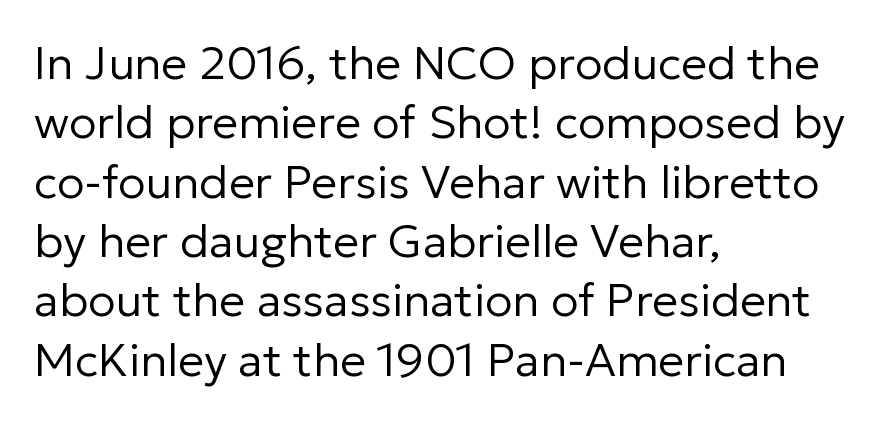
{"serif": "no", "italic": "no", "bold": "no", "weight": "regular", "width": "normal", "stroke_contrast": "low", "x_height": "medium", "monospaced": "no", "underline": "no", "align": "left", "line_spacing": "normal", "line_spacing_ratio": 1.29, "letter_spacing": "normal", "letter_spacing_em": 0.0, "glyph_px": 46}
